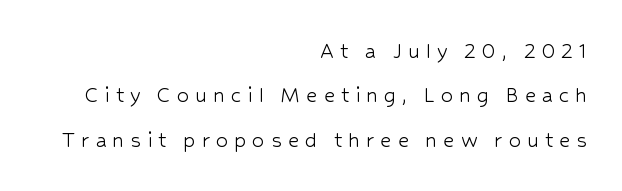
{"italic": "no", "bold": "no", "underline": "no", "align": "right", "line_spacing_ratio": 1.85, "letter_spacing": "wide", "letter_spacing_em": 0.25, "glyph_px": 24}
